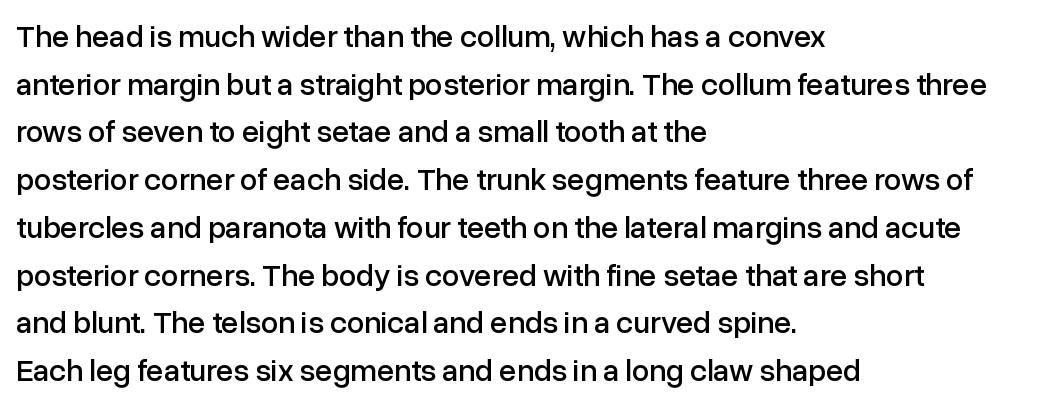
The image shows 31 px sans-serif type, upright; set left-aligned, normal line spacing (1.54x), normal letter spacing, not underlined; low stroke contrast and a medium x-height.
